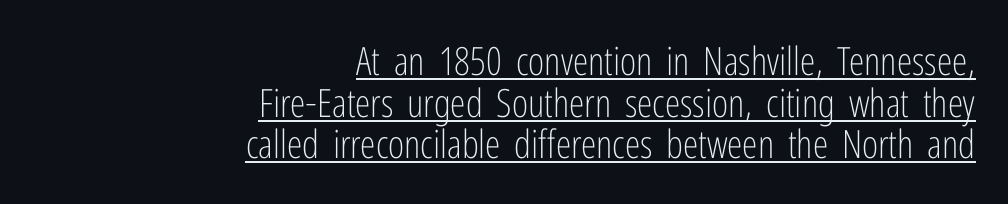
{"serif": "no", "italic": "no", "bold": "no", "weight": "light", "width": "condensed", "stroke_contrast": "low", "x_height": "medium", "monospaced": "no", "underline": "yes", "align": "right", "line_spacing": "tight", "line_spacing_ratio": 1.07, "letter_spacing": "normal", "letter_spacing_em": 0.0, "glyph_px": 39}
